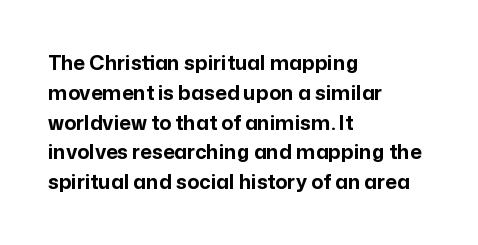
The image shows 20 px bold type, upright; set left-aligned, normal line spacing (1.49x), normal letter spacing, not underlined.
